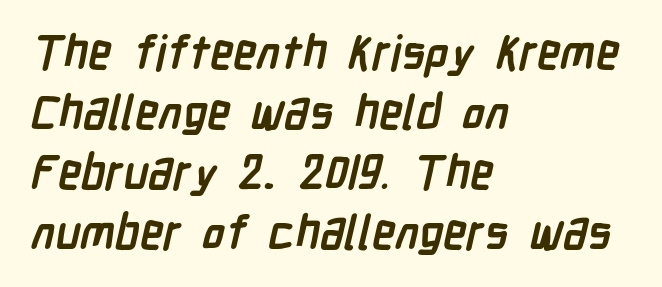
The image shows 47 px semibold, condensed sans-serif type; set left-aligned, normal line spacing (1.28x), normal letter spacing, not underlined; low stroke contrast and a medium x-height.
